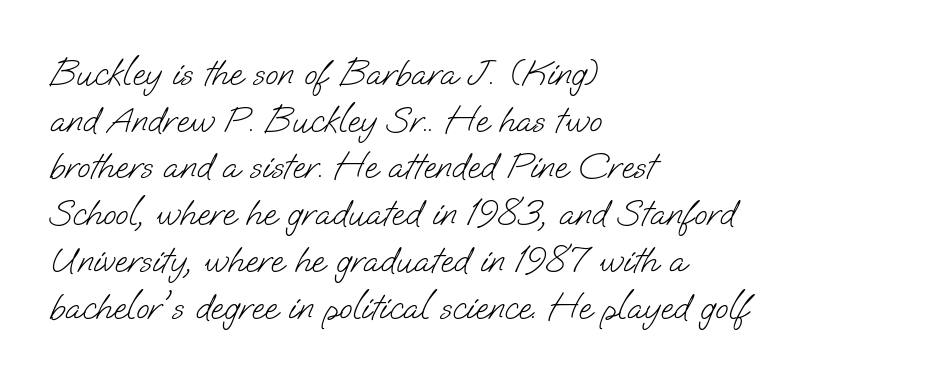
Q: Is the text bold? A: No.
Q: Is the typeface a serif or a sans-serif typeface? A: Sans-serif.
Q: Is the text underlined? A: No.
Q: How is the paragraph aligned? A: Left-aligned.
Q: Is the spacing between letters normal or unusually wide? A: Normal.
Q: Width (condensed, normal, or wide)? A: Normal.
Q: Stroke contrast? A: Low.
Q: x-height? A: Small.
Q: Monospaced? A: No.
